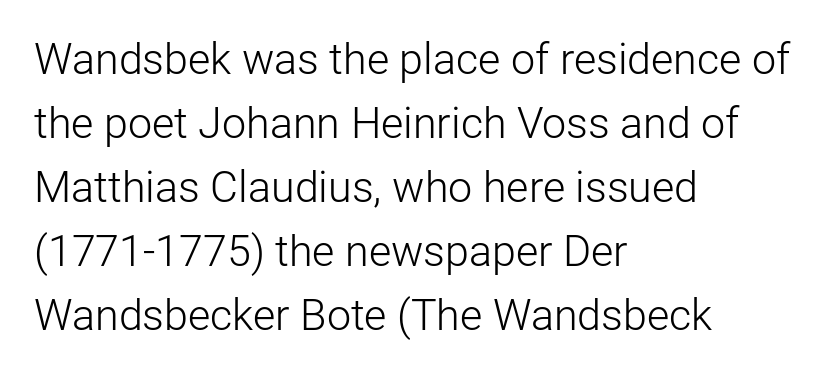
Q: Is the text bold? A: No.
Q: Is the text italic (slanted)? A: No, it is upright.
Q: Is the typeface a serif or a sans-serif typeface? A: Sans-serif.
Q: Is the text underlined? A: No.
Q: How is the paragraph aligned? A: Left-aligned.
Q: Is the spacing between letters normal or unusually wide? A: Normal.
Q: Is the spacing between lines tight, normal or loose? A: Normal.
Q: Width (condensed, normal, or wide)? A: Normal.
Q: Stroke contrast? A: Low.
Q: x-height? A: Medium.
Q: Monospaced? A: No.
